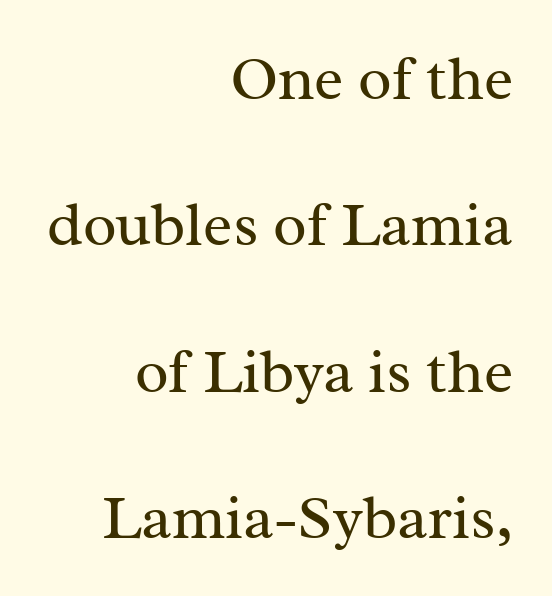
{"serif": "yes", "italic": "no", "bold": "no", "weight": "regular", "width": "normal", "stroke_contrast": "medium", "x_height": "medium", "monospaced": "no", "underline": "no", "align": "right", "line_spacing": "loose", "line_spacing_ratio": 2.36, "letter_spacing": "normal", "letter_spacing_em": 0.0, "glyph_px": 62}
